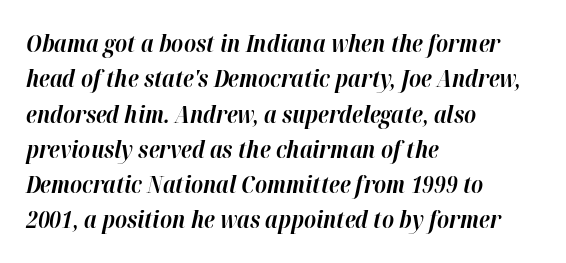
{"italic": "yes", "lean": "right", "slant_degrees": 12, "bold": "yes", "underline": "no", "align": "left", "line_spacing": "normal", "line_spacing_ratio": 1.47, "letter_spacing": "normal", "letter_spacing_em": 0.0, "glyph_px": 24}
